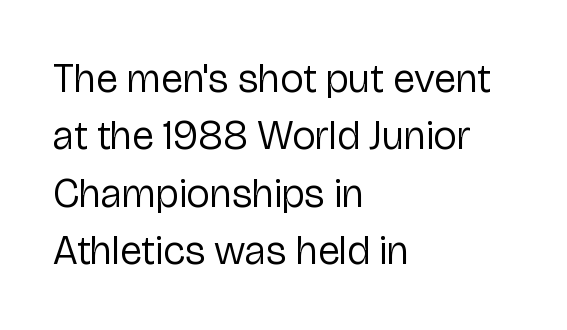
Q: Is the text bold? A: No.
Q: Is the text italic (slanted)? A: No, it is upright.
Q: Is the typeface a serif or a sans-serif typeface? A: Sans-serif.
Q: Is the text underlined? A: No.
Q: How is the paragraph aligned? A: Left-aligned.
Q: Is the spacing between letters normal or unusually wide? A: Normal.
Q: Is the spacing between lines tight, normal or loose? A: Normal.
Q: Width (condensed, normal, or wide)? A: Normal.
Q: Stroke contrast? A: Low.
Q: x-height? A: Medium.
Q: Monospaced? A: No.
